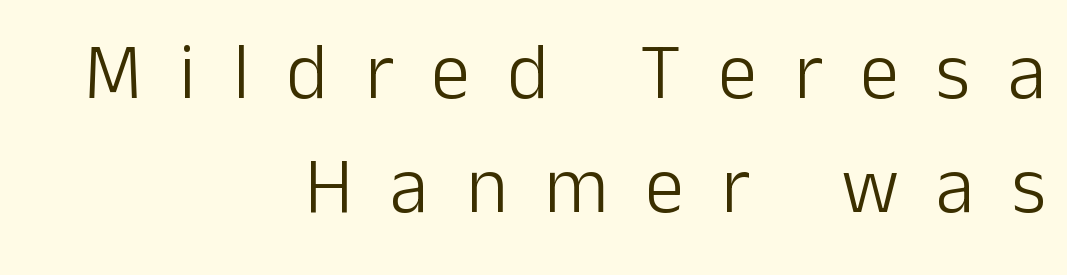
Q: Is the text bold? A: No.
Q: Is the text italic (slanted)? A: No, it is upright.
Q: Is the typeface a serif or a sans-serif typeface? A: Sans-serif.
Q: Is the text underlined? A: No.
Q: How is the paragraph aligned? A: Right-aligned.
Q: Is the spacing between letters normal or unusually wide? A: Unusually wide.
Q: Is the spacing between lines tight, normal or loose? A: Normal.
Q: Width (condensed, normal, or wide)? A: Normal.
Q: Stroke contrast? A: Low.
Q: x-height? A: Medium.
Q: Monospaced? A: No.
